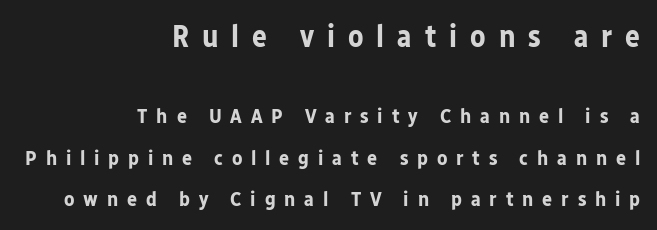
Q: Is the text bold? A: Yes.
Q: Is the text italic (slanted)? A: No, it is upright.
Q: Is the typeface a serif or a sans-serif typeface? A: Sans-serif.
Q: Is the text underlined? A: No.
Q: How is the paragraph aligned? A: Right-aligned.
Q: Is the spacing between letters normal or unusually wide? A: Unusually wide.
Q: Is the spacing between lines tight, normal or loose? A: Loose.
Q: Which block of text is set in a larger size, the first (top) or the second (bottom)? A: The first (top) one.
Q: Width (condensed, normal, or wide)? A: Normal.
Q: Stroke contrast? A: Low.
Q: x-height? A: Medium.
Q: Monospaced? A: No.
